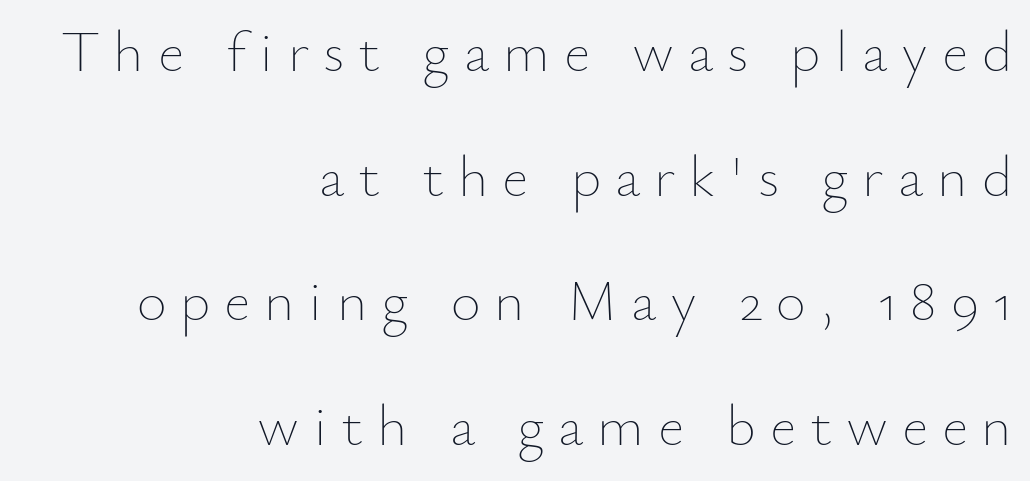
The typesetting does not lean heavy: it is not bold. These lines stack with their right ends in a neat column. Do the letters lean? They stand straight. How would I describe the line gaps? Wide and relaxed. The face used here is rendered with a markedly widened letterfit. Anything drawn beneath the words? Only blank space.
